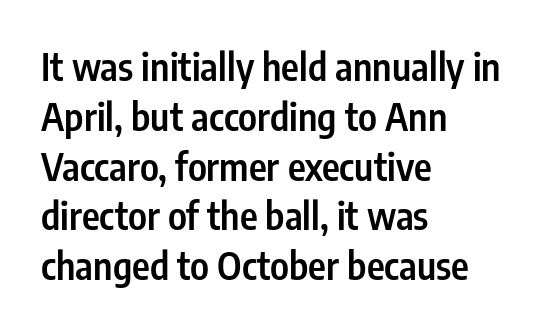
The image shows 38 px semibold, condensed sans-serif type, upright; set left-aligned, normal line spacing (1.31x), normal letter spacing, not underlined; low stroke contrast and a medium x-height.
